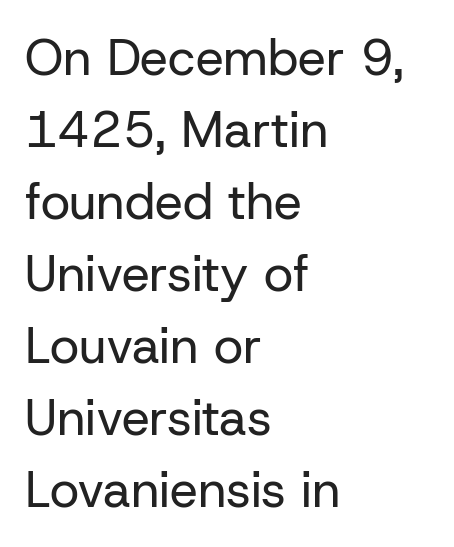
The image shows 50 px regular-weight sans-serif type, upright; set left-aligned, normal line spacing (1.44x), normal letter spacing, not underlined; low stroke contrast and a medium x-height.
